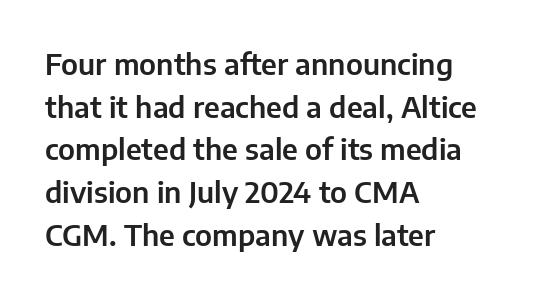
{"serif": "no", "italic": "no", "width": "normal", "stroke_contrast": "low", "x_height": "medium", "monospaced": "no", "underline": "no", "align": "left", "line_spacing": "normal", "line_spacing_ratio": 1.47, "letter_spacing": "normal", "letter_spacing_em": 0.0, "glyph_px": 29}
